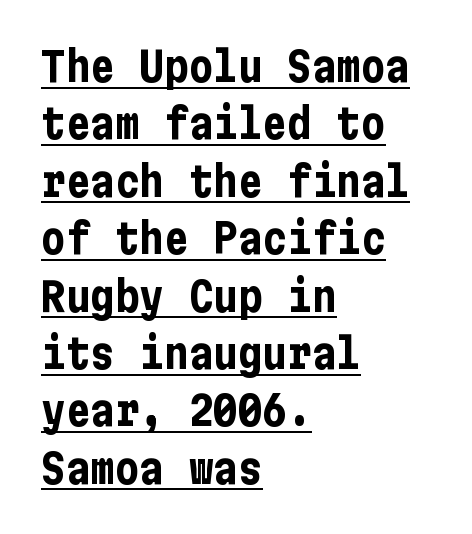
Q: Is the text bold? A: Yes.
Q: Is the text italic (slanted)? A: No, it is upright.
Q: Is the typeface a serif or a sans-serif typeface? A: Sans-serif.
Q: Is the text underlined? A: Yes.
Q: How is the paragraph aligned? A: Left-aligned.
Q: Is the spacing between letters normal or unusually wide? A: Normal.
Q: Is the spacing between lines tight, normal or loose? A: Normal.
Q: Width (condensed, normal, or wide)? A: Condensed.
Q: Stroke contrast? A: Low.
Q: x-height? A: Medium.
